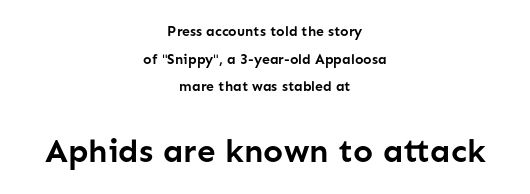
Proportional: the letters do not fall into vertical columns. Character size in the trailing block exceeds that of the leading block. Stroke terminals: plain, sans-serif. The letters sit at their default tracking, neither squeezed nor spread. Caption: bold face, heavy strokes. Clear beneath every line of the passage.
